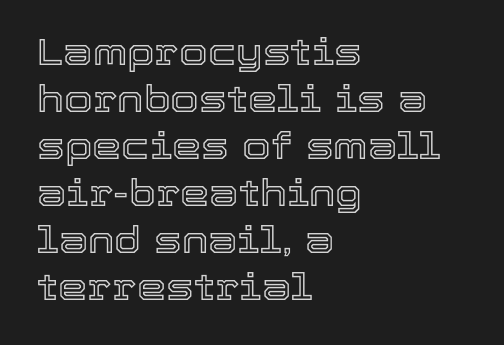
Q: Is the text italic (slanted)? A: No, it is upright.
Q: Is the text underlined? A: No.
Q: How is the paragraph aligned? A: Left-aligned.
Q: Is the spacing between letters normal or unusually wide? A: Normal.
Q: Is the spacing between lines tight, normal or loose? A: Normal.
Q: Width (condensed, normal, or wide)? A: Normal.
Q: x-height? A: Medium.
Q: Monospaced? A: No.
